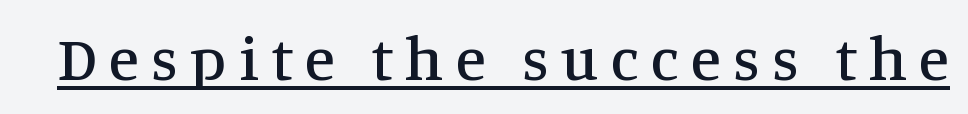
{"serif": "yes", "italic": "no", "width": "normal", "stroke_contrast": "medium", "x_height": "large", "monospaced": "no", "underline": "yes", "letter_spacing": "wide", "letter_spacing_em": 0.2, "glyph_px": 62}
